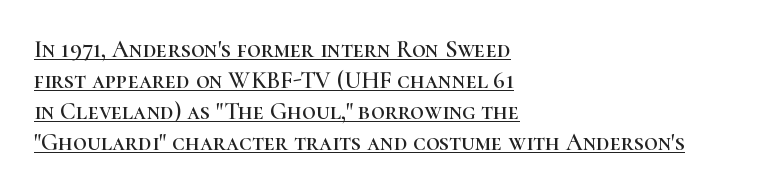
Q: Is the text italic (slanted)? A: No, it is upright.
Q: Is the text underlined? A: Yes.
Q: How is the paragraph aligned? A: Left-aligned.
Q: Is the spacing between letters normal or unusually wide? A: Normal.
Q: Is the spacing between lines tight, normal or loose? A: Normal.
